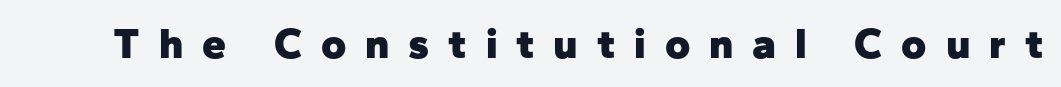
Q: Is the text bold? A: Yes.
Q: Is the text italic (slanted)? A: No, it is upright.
Q: Is the typeface a serif or a sans-serif typeface? A: Sans-serif.
Q: Is the text underlined? A: No.
Q: Is the spacing between letters normal or unusually wide? A: Unusually wide.
Q: Width (condensed, normal, or wide)? A: Normal.
Q: Stroke contrast? A: Low.
Q: x-height? A: Medium.
Q: Monospaced? A: No.
